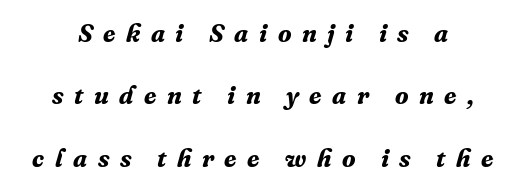
Every character sits at an angle, as italics do. Descender tails drop into unmarked territory. Thick stems and heavy bowls — unmistakably bold. The line texture is sparse and dotted thanks to wide tracking. These lines stand farther apart than default settings would place them.
